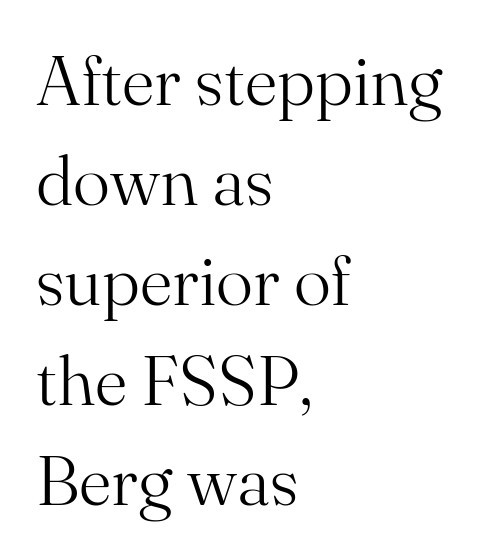
Line spacing here is normal. The zone under the glyphs is completely vacant. Style check: upright. Look at the tracking — it's just the regular setting, nothing added. The rendering anchors every line to the left-hand side.
